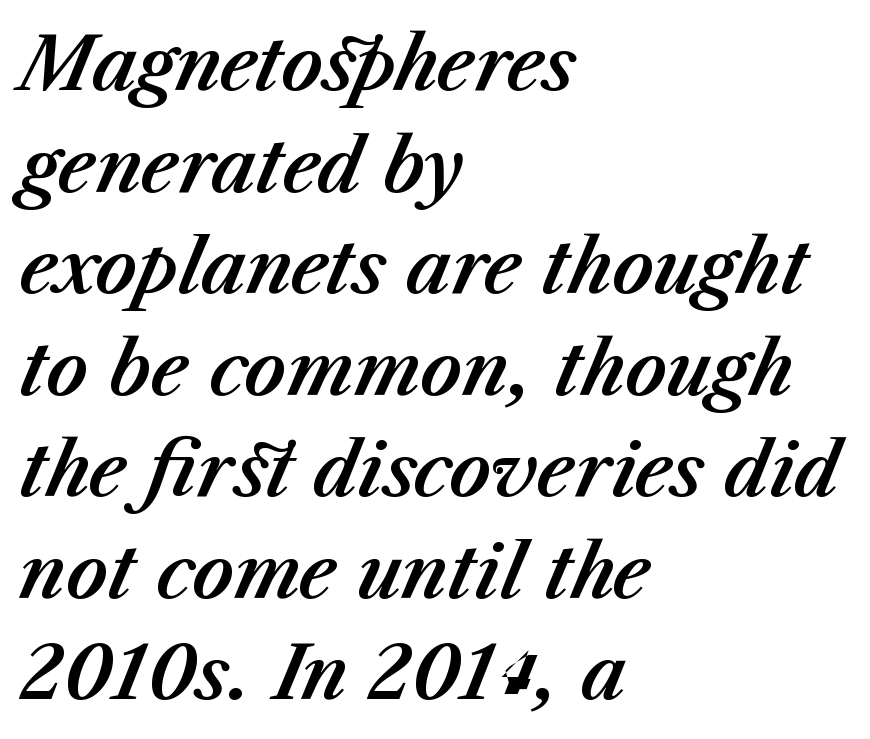
{"italic": "yes", "lean": "right", "slant_degrees": 23, "width": "normal", "stroke_contrast": "medium", "x_height": "medium", "monospaced": "no", "underline": "no", "align": "left", "line_spacing": "normal", "line_spacing_ratio": 1.41, "letter_spacing": "normal", "letter_spacing_em": 0.0, "glyph_px": 72}
